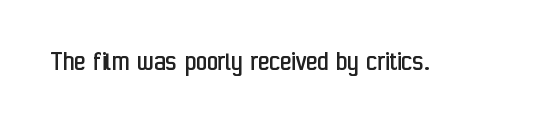
The image shows 30 px regular-weight, condensed sans-serif type, upright; set normal letter spacing, not underlined; low stroke contrast and a medium x-height.
